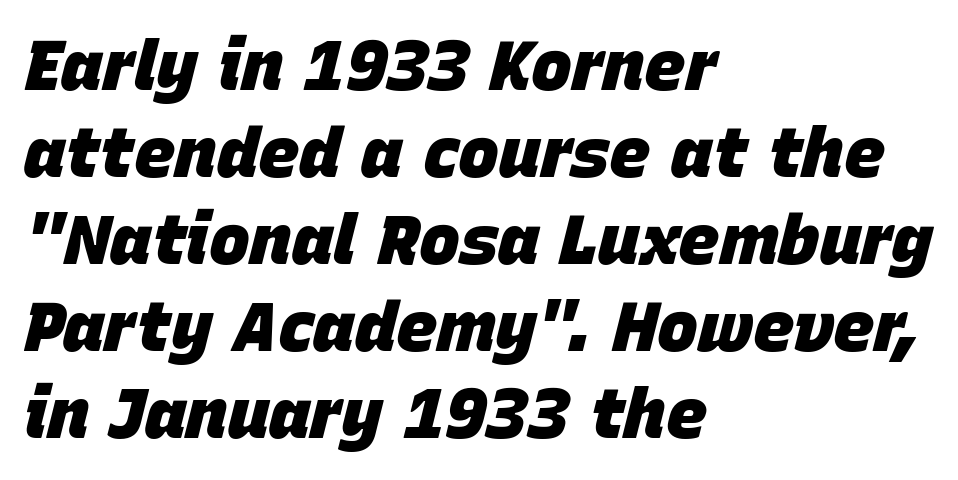
{"italic": "yes", "lean": "right", "slant_degrees": 15, "bold": "yes", "weight": "heavy", "width": "normal", "stroke_contrast": "low", "x_height": "large", "monospaced": "no", "underline": "no", "align": "left", "line_spacing": "normal", "line_spacing_ratio": 1.26, "letter_spacing": "normal", "letter_spacing_em": 0.0, "glyph_px": 69}
